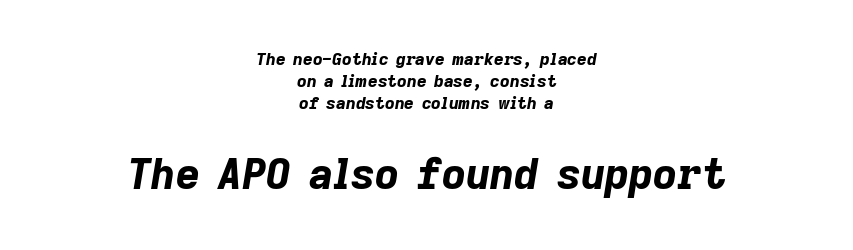
{"italic": "yes", "lean": "right", "slant_degrees": 9, "bold": "yes", "weight": "bold", "width": "normal", "stroke_contrast": "low", "x_height": "medium", "monospaced": "no", "underline": "no", "align": "center", "line_spacing": "normal", "line_spacing_ratio": 1.29, "letter_spacing": "normal", "letter_spacing_em": 0.0, "larger_block": "second", "size_ratio": 2.47, "glyph_px": 42}
